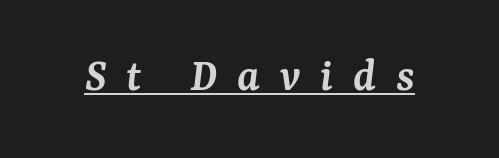
The image shows 47 px semibold serif type, italic (leaning right); set unusually wide letter spacing (+0.42 em), underlined; medium stroke contrast and a medium x-height.
